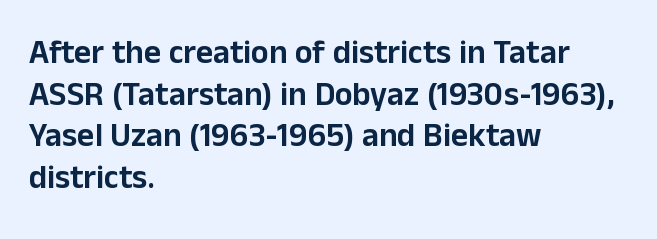
The image shows 33 px sans-serif type, upright; set left-aligned, normal line spacing (1.26x), normal letter spacing, not underlined; low stroke contrast and a medium x-height.
